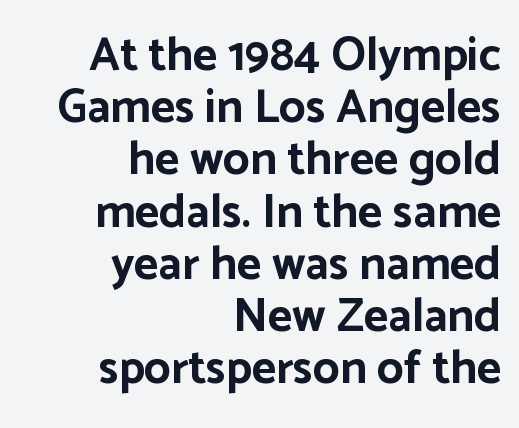
The image shows 47 px bold sans-serif type, upright; set right-aligned, tight line spacing (1.11x), normal letter spacing, not underlined; low stroke contrast and a medium x-height.
